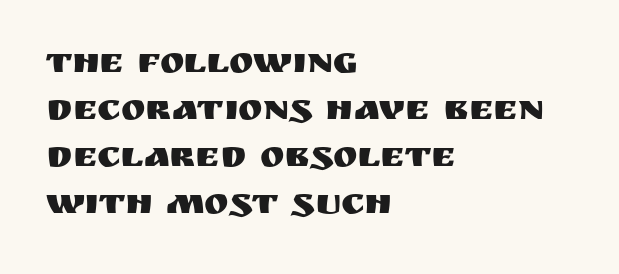
Q: Is the text italic (slanted)? A: No, it is upright.
Q: Is the typeface a serif or a sans-serif typeface? A: Sans-serif.
Q: Is the text underlined? A: No.
Q: How is the paragraph aligned? A: Left-aligned.
Q: Is the spacing between letters normal or unusually wide? A: Normal.
Q: Is the spacing between lines tight, normal or loose? A: Normal.
Q: Width (condensed, normal, or wide)? A: Normal.
Q: Stroke contrast? A: Medium.
Q: x-height? A: Large.
Q: Monospaced? A: No.
